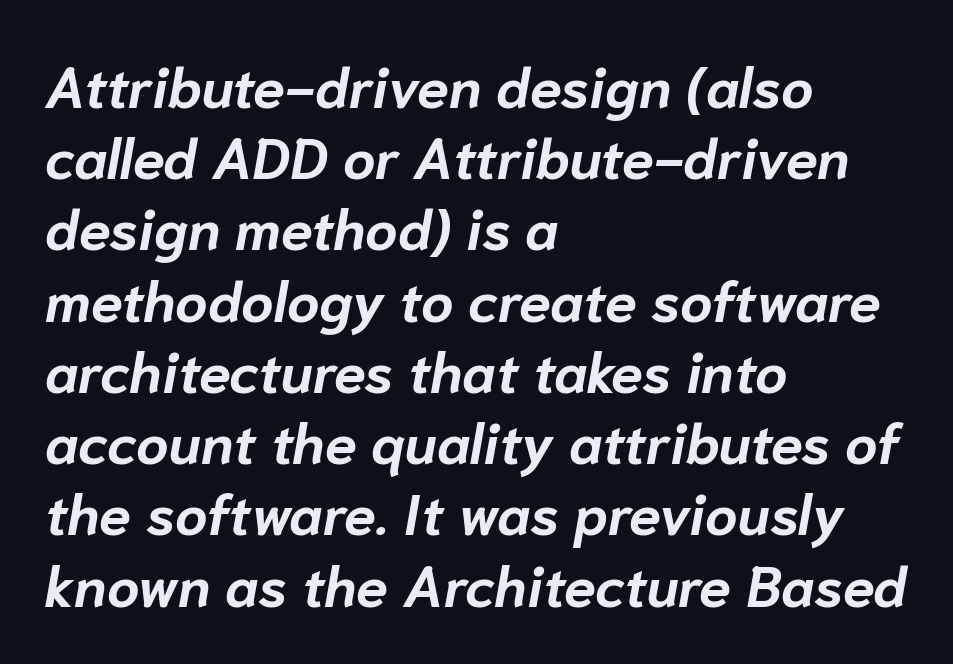
Every row of glyphs begins at an identical x-position on the left. The gaps between neighbouring characters are ordinary and unremarkable. Quick note: underline off. These lines are rendered in a variable-pitch font. As a designer I'd log this as weight 700, bold. There's an unmistakable incline to the writing here.
